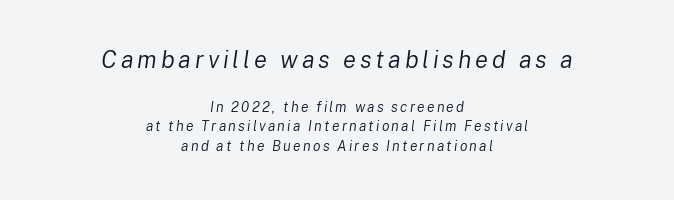
Caption: upper text group enlarged, lower text group reduced. Every character sits at an angle, as italics do. Is the type heavy? It reads as light-to-regular instead. The lines sit at an ordinary, default distance from one another. The passage is arranged like a title page — every line centered. The gap between lines stays unmarked.
